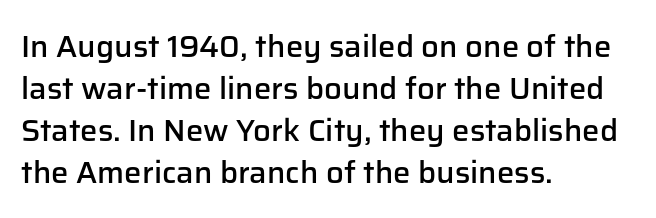
{"serif": "no", "italic": "no", "bold": "semi", "weight": "semibold", "width": "normal", "stroke_contrast": "low", "x_height": "medium", "monospaced": "no", "underline": "no", "align": "left", "line_spacing": "normal", "line_spacing_ratio": 1.35, "letter_spacing": "normal", "letter_spacing_em": 0.0, "glyph_px": 31}
